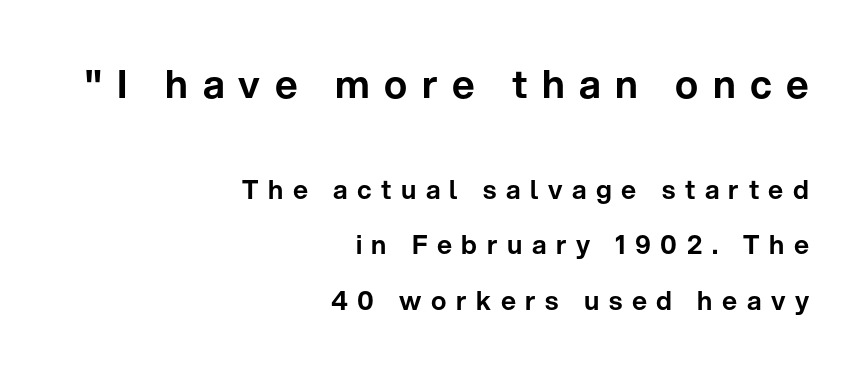
The image shows 39 px sans-serif type, upright; set right-aligned, loose line spacing (2.14x), unusually wide letter spacing (+0.37 em), not underlined; the first (top) block is 1.5x larger; low stroke contrast and a medium x-height.
